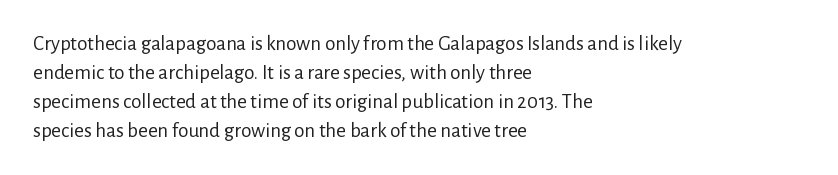
The image shows 21 px text type, upright; set left-aligned, normal line spacing (1.38x), normal letter spacing, not underlined.
